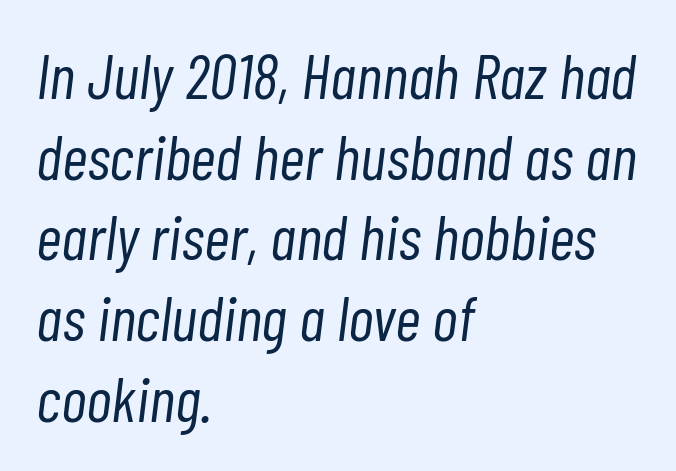
The image shows 63 px light, condensed type, italic (leaning right); set left-aligned, normal line spacing (1.28x), normal letter spacing, not underlined; low stroke contrast and a medium x-height.
